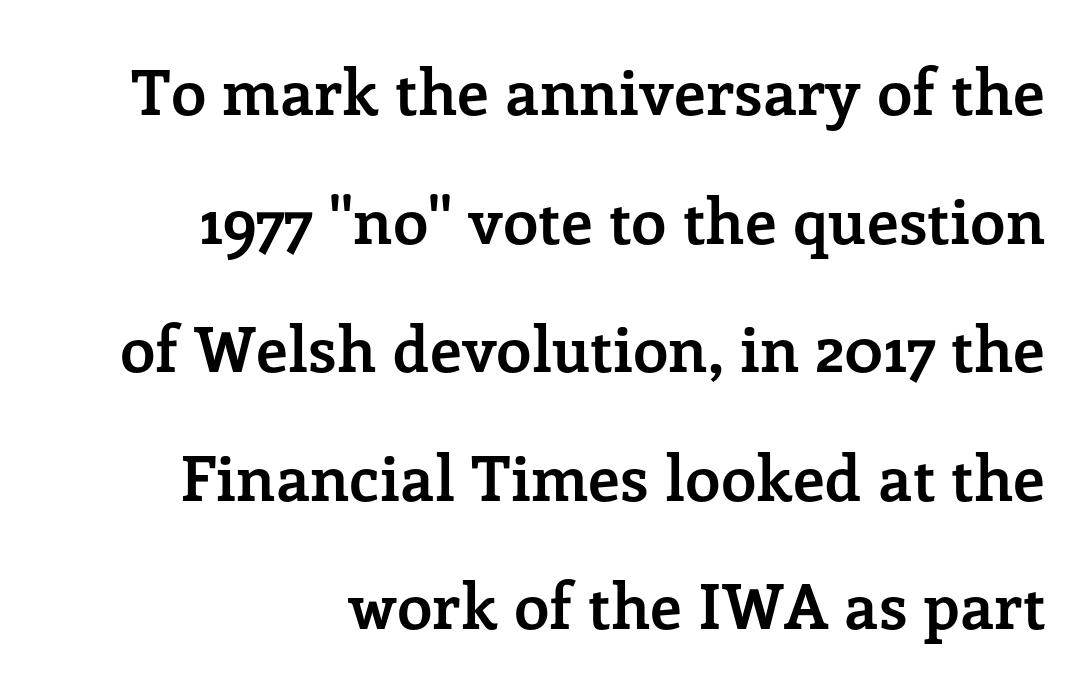
The image shows 63 px semibold serif type, upright; set right-aligned, loose line spacing (2.04x), normal letter spacing, not underlined; low stroke contrast and a medium x-height.
